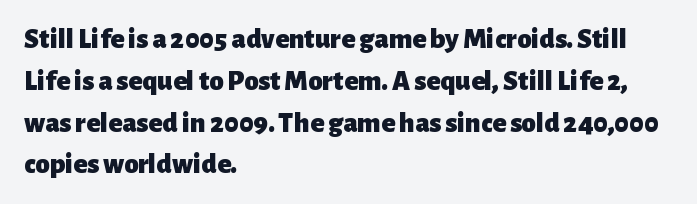
The image shows 29 px heavy sans-serif type, upright; set left-aligned, normal line spacing (1.44x), normal letter spacing, not underlined; low stroke contrast and a medium x-height.
